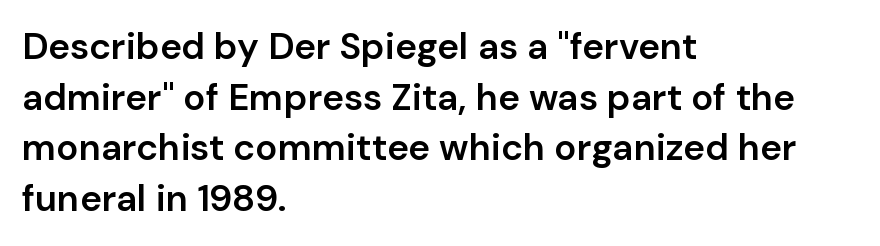
{"serif": "no", "italic": "no", "bold": "semi", "weight": "semibold", "width": "normal", "stroke_contrast": "low", "x_height": "medium", "monospaced": "no", "underline": "no", "align": "left", "line_spacing": "normal", "line_spacing_ratio": 1.37, "letter_spacing": "normal", "letter_spacing_em": 0.0, "glyph_px": 37}
